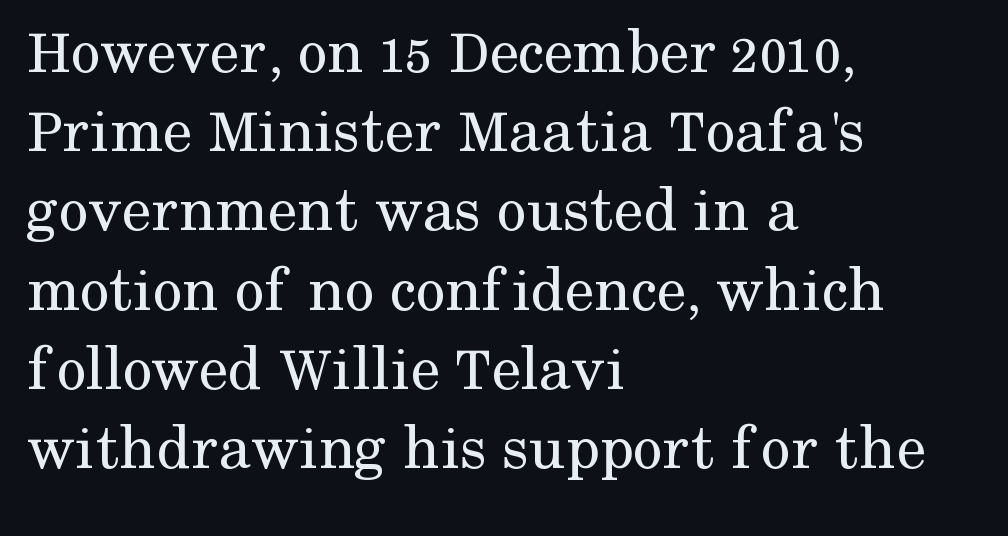
Ordinary non-slanted type is in use. The rendering anchors every line to the left-hand side. Plain, unruled lines of type. Spacing verdict: proportional, widths tailored to each character. The font is comparable to plain body text, perhaps lighter. Nothing unusual about the tracking: characters are spaced as the font intends.
